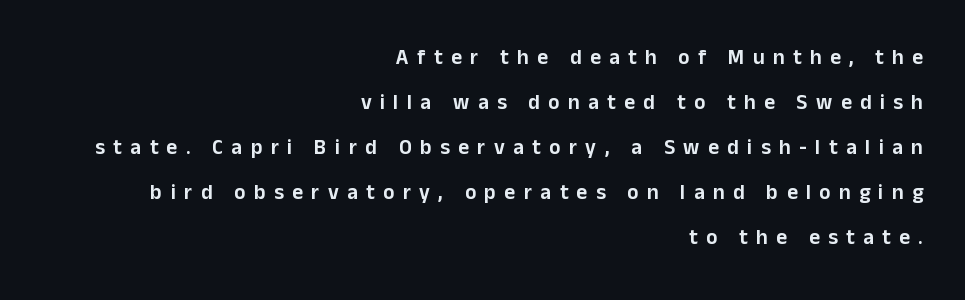
Q: Is the text italic (slanted)? A: No, it is upright.
Q: Is the text underlined? A: No.
Q: How is the paragraph aligned? A: Right-aligned.
Q: Is the spacing between letters normal or unusually wide? A: Unusually wide.
Q: Is the spacing between lines tight, normal or loose? A: Loose.
